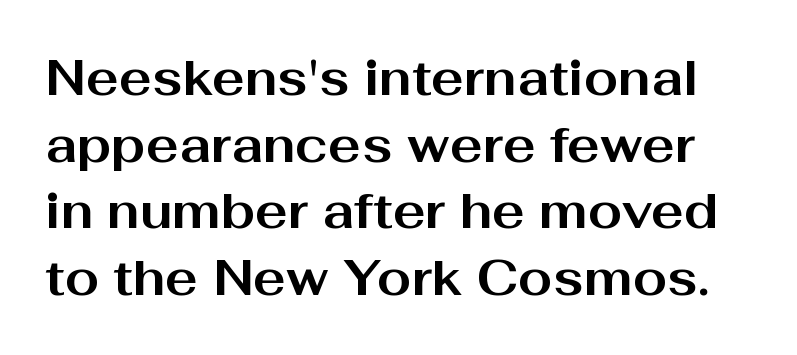
Students, note that the glyphs here touch the page at normal intervals. The lines sit at an ordinary, default distance from one another. Note the varied advance widths — an 'i' is clearly narrower than an 'm'. You can tell from the bare stems that sans-serif type was used. Check under the words: just untouched page. Students, this is bold: see how much ink each stroke carries.
